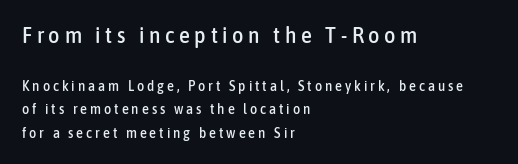
Is the block centered? No — it sits flush against the left margin. Quick note: not italic, upright. Of the two passages, the one on top uses the larger point size. Check under the words: just untouched page. This rendering widens character spacing well past its baseline value. The lines sit at an ordinary, default distance from one another.
